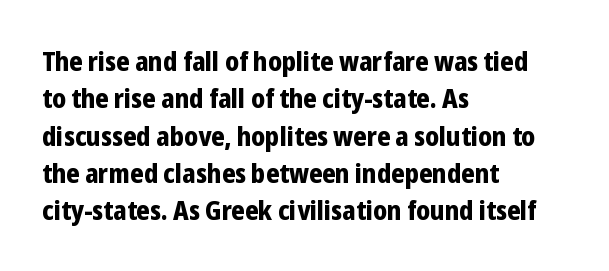
{"italic": "no", "bold": "yes", "underline": "no", "align": "left", "line_spacing": "normal", "line_spacing_ratio": 1.38, "letter_spacing": "normal", "letter_spacing_em": 0.0, "glyph_px": 27}
